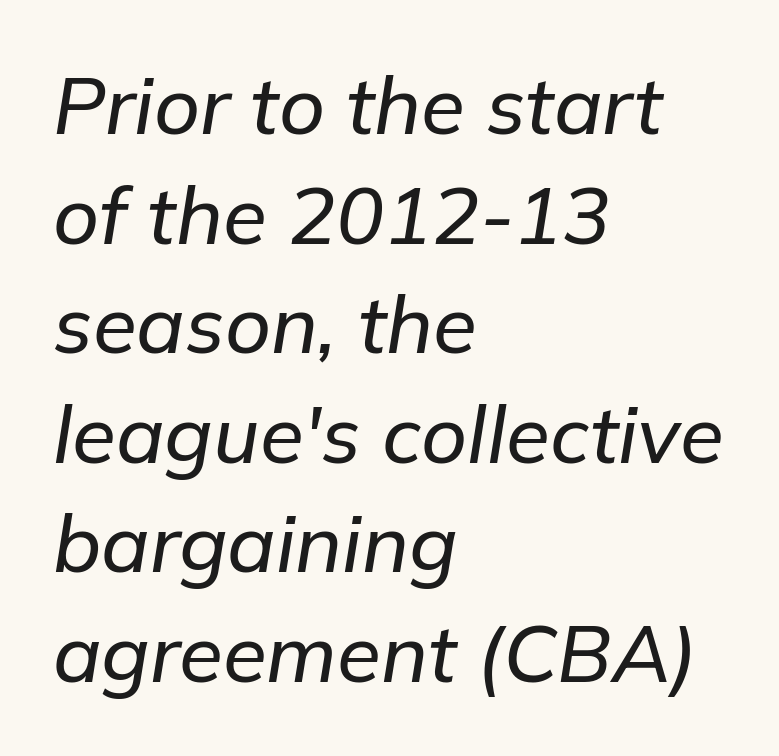
{"italic": "yes", "lean": "right", "slant_degrees": 9, "width": "normal", "stroke_contrast": "low", "x_height": "medium", "monospaced": "no", "underline": "no", "align": "left", "line_spacing": "normal", "line_spacing_ratio": 1.37, "letter_spacing": "normal", "letter_spacing_em": 0.0, "glyph_px": 80}
